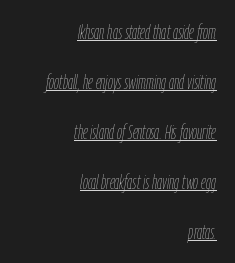
The image shows 20 px text type, italic (leaning right); set right-aligned, loose line spacing (2.5x), normal letter spacing, underlined.
